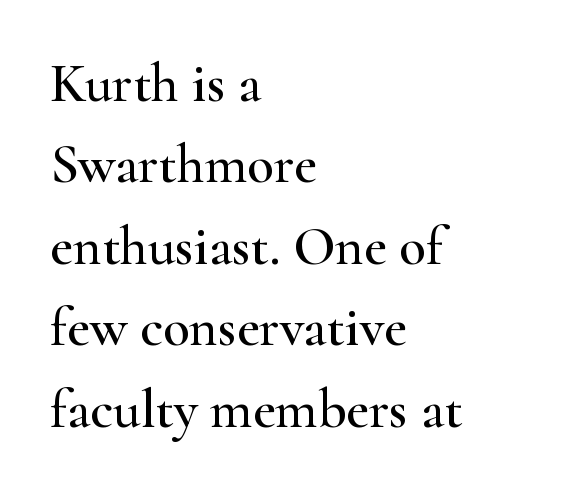
Unmarked baselines from the first word to the last. The passage shown is typed in a proportional face where columns would drift. The lines sit at an ordinary, default distance from one another. The face used here is rendered with its standard letterfit.
